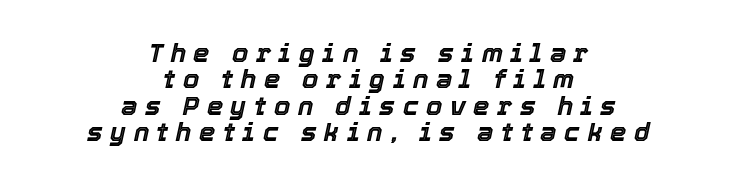
Descender tails drop into unmarked territory. Summary of vertical rhythm: compact, with narrow interline spacing. The axis of the letterforms is tilted away from vertical. The text block is weighted toward neither margin, spreading evenly from the middle.
